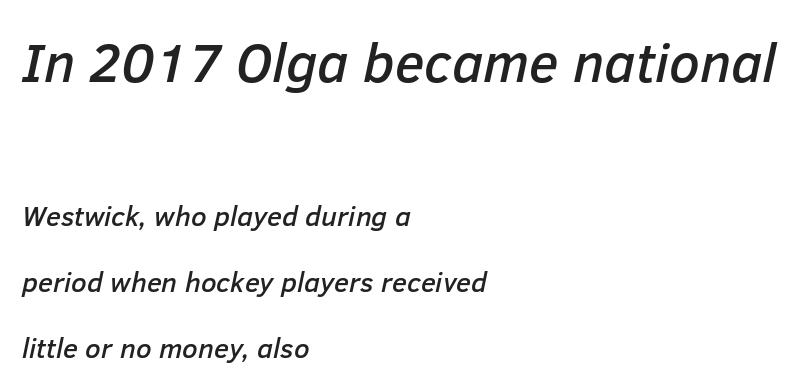
Q: Is the text italic (slanted)? A: Yes, it leans right by about 12 degrees.
Q: Is the text underlined? A: No.
Q: How is the paragraph aligned? A: Left-aligned.
Q: Is the spacing between letters normal or unusually wide? A: Normal.
Q: Is the spacing between lines tight, normal or loose? A: Loose.
Q: Which block of text is set in a larger size, the first (top) or the second (bottom)? A: The first (top) one.
Q: Width (condensed, normal, or wide)? A: Normal.
Q: Stroke contrast? A: Low.
Q: x-height? A: Medium.
Q: Monospaced? A: No.
